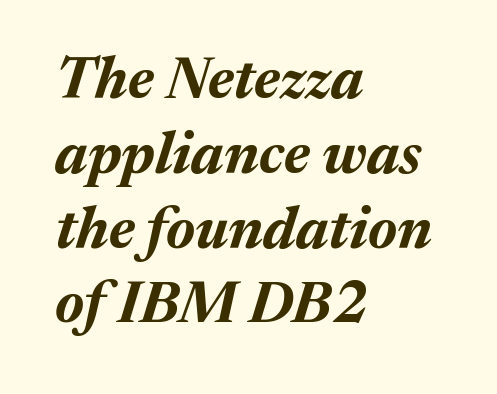
The image shows 58 px bold type, italic (leaning right); set left-aligned, normal line spacing (1.29x), normal letter spacing, not underlined; medium stroke contrast and a medium x-height.
